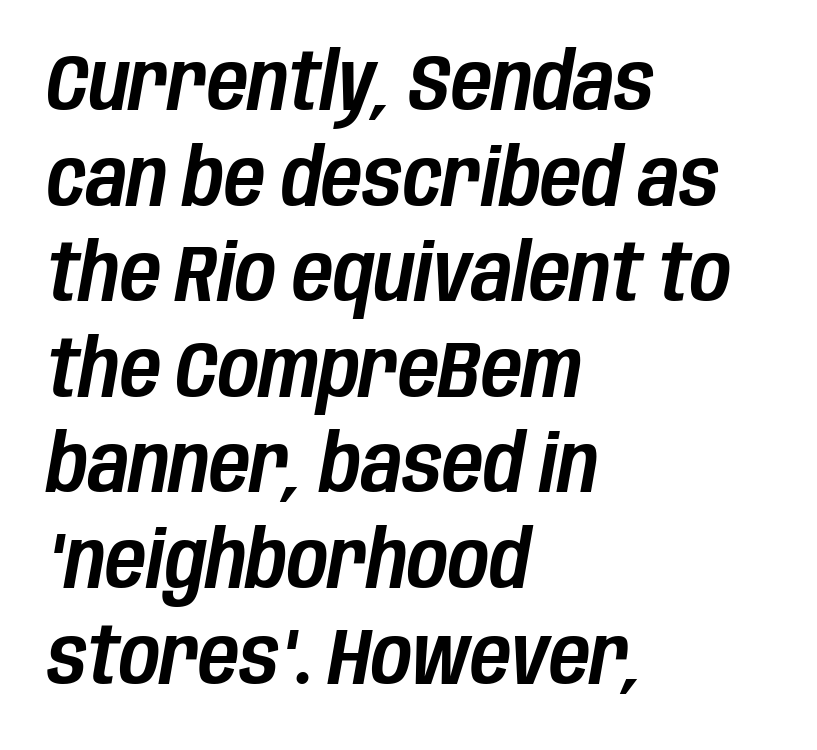
The image shows 79 px condensed type, italic (leaning right); set left-aligned, line spacing 1.21x, normal letter spacing, not underlined; low stroke contrast and a large x-height.
